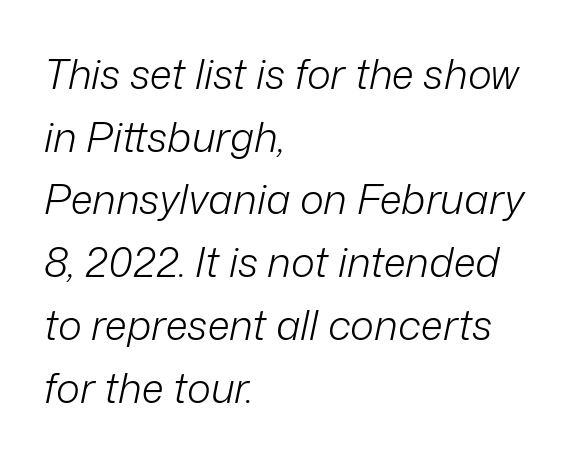
Q: Is the text bold? A: No.
Q: Is the text italic (slanted)? A: Yes, it leans right by about 12 degrees.
Q: Is the text underlined? A: No.
Q: How is the paragraph aligned? A: Left-aligned.
Q: Is the spacing between letters normal or unusually wide? A: Normal.
Q: Is the spacing between lines tight, normal or loose? A: Normal.
Q: Width (condensed, normal, or wide)? A: Normal.
Q: Stroke contrast? A: Low.
Q: x-height? A: Medium.
Q: Monospaced? A: No.
